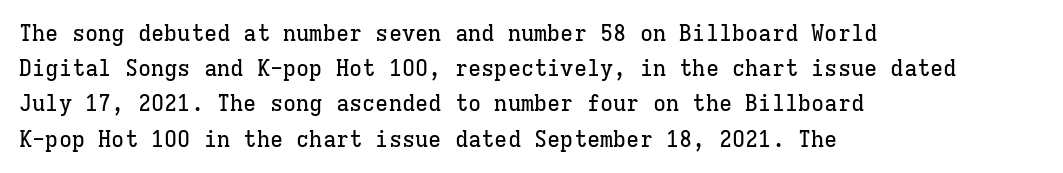
{"italic": "no", "underline": "no", "align": "left", "line_spacing": "normal", "line_spacing_ratio": 1.6, "letter_spacing": "normal", "letter_spacing_em": 0.0, "glyph_px": 22}
